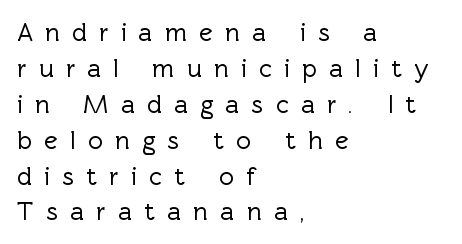
The image shows 26 px text type, upright; set left-aligned, normal line spacing (1.38x), unusually wide letter spacing (+0.47 em), not underlined.
